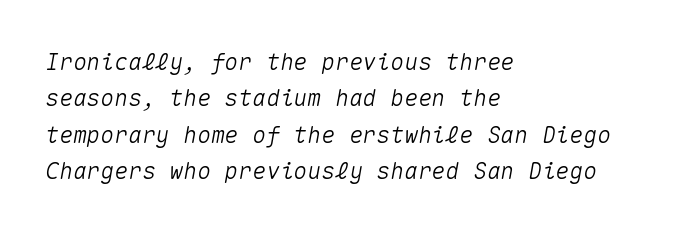
The image shows 23 px text type, italic (leaning right); set left-aligned, normal line spacing (1.58x), normal letter spacing, not underlined.
